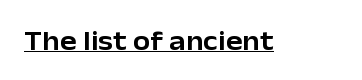
{"serif": "no", "italic": "no", "width": "normal", "stroke_contrast": "low", "x_height": "medium", "monospaced": "no", "underline": "yes", "letter_spacing": "normal", "letter_spacing_em": 0.0, "glyph_px": 28}
